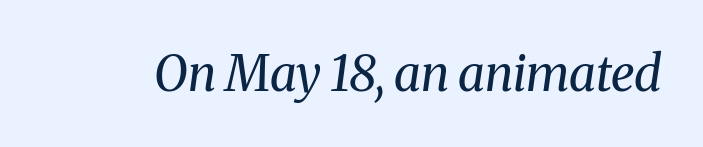
{"serif": "yes", "italic": "yes", "lean": "right", "slant_degrees": 8, "bold": "no", "weight": "regular", "width": "normal", "stroke_contrast": "medium", "x_height": "medium", "monospaced": "no", "underline": "no", "letter_spacing": "normal", "letter_spacing_em": 0.0, "glyph_px": 49}
